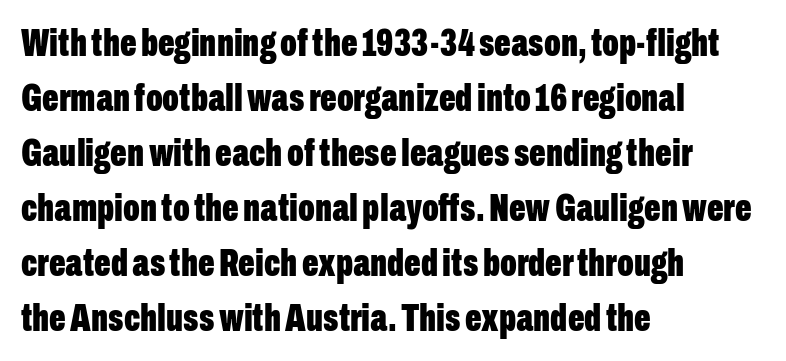
{"serif": "no", "italic": "no", "bold": "yes", "weight": "bold", "width": "condensed", "stroke_contrast": "low", "x_height": "medium", "monospaced": "no", "underline": "no", "align": "left", "line_spacing": "normal", "line_spacing_ratio": 1.41, "letter_spacing": "normal", "letter_spacing_em": 0.0, "glyph_px": 39}
